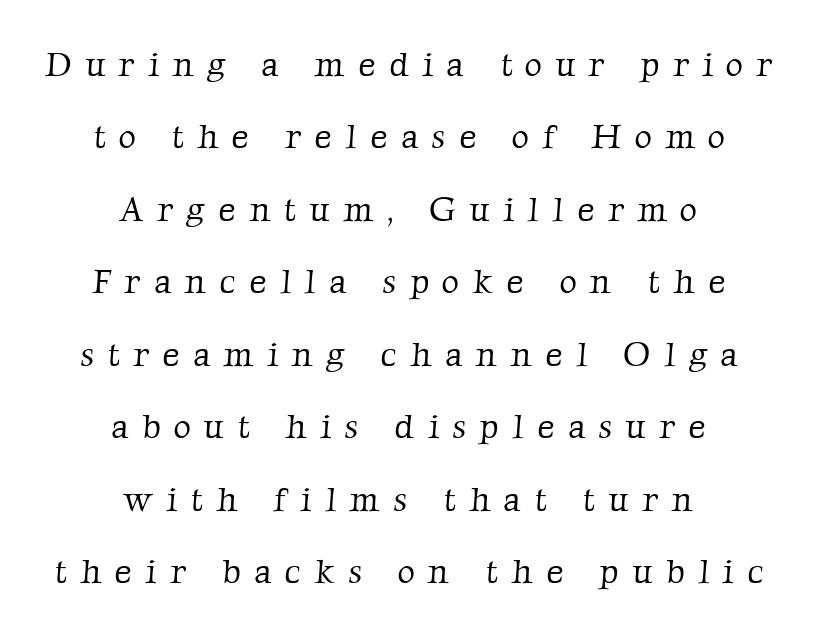
The face used here is rendered with a markedly widened letterfit. The string is rendered with underlining switched off. Successive baselines arrive slowly, with a big drop between each. The passage shown is typeset with a serif family. You could not count columns in this text — the font is proportionally spaced.
